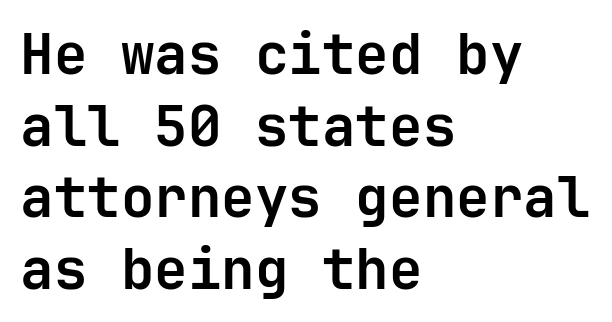
The image shows 56 px semibold sans-serif type, upright; set left-aligned, normal line spacing (1.28x), normal letter spacing, not underlined; low stroke contrast and a medium x-height.
